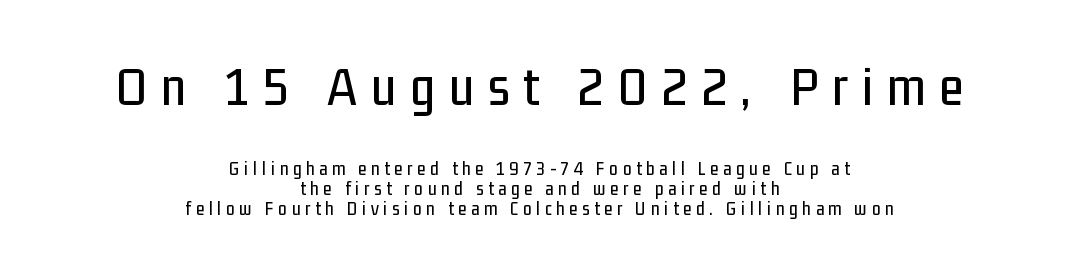
{"serif": "no", "italic": "no", "width": "condensed", "stroke_contrast": "low", "x_height": "medium", "monospaced": "no", "underline": "no", "align": "center", "line_spacing": "tight", "line_spacing_ratio": 1.04, "letter_spacing": "wide", "letter_spacing_em": 0.25, "larger_block": "first", "size_ratio": 2.95, "glyph_px": 56}
